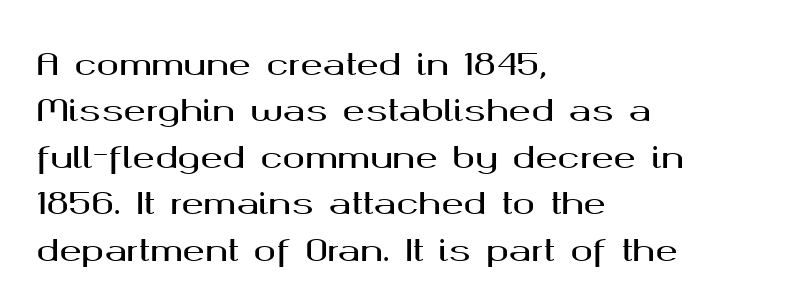
Underline: absent. Is this a fixed-width face? No — the glyphs have proportional, varying widths. The passage shown is typeset with a sans-serif family. Leftover space on each line is placed entirely after the last word.
